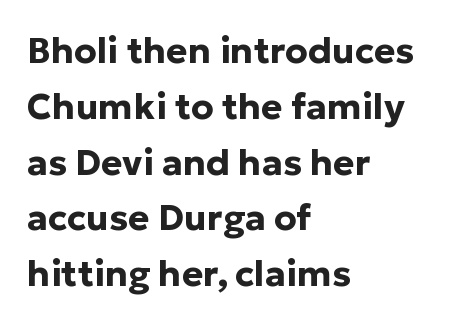
Decoration check: the copy has no underline. Ascenders rise straight up at ninety degrees. The text was rendered using a sans face with plain stroke endings. Each line starts at the same left margin while the right side varies.
